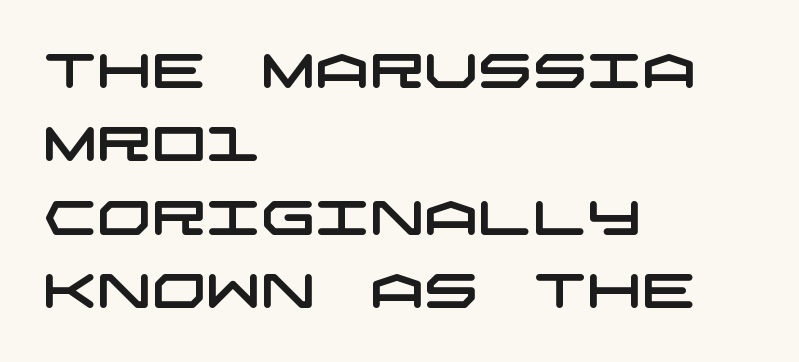
Students, note that the glyphs here touch the page at normal intervals. These lines sit exactly where default settings would place them. Every row of glyphs begins at an identical x-position on the left. Does the type have serifs? No, each stem ends abruptly.
